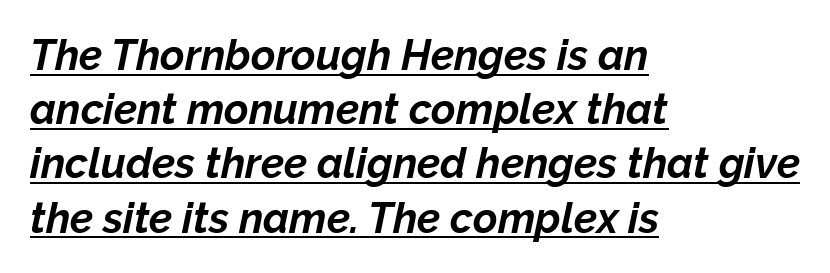
The image shows 42 px bold type, italic (leaning right); set left-aligned, normal line spacing (1.29x), normal letter spacing, underlined; low stroke contrast and a medium x-height.
